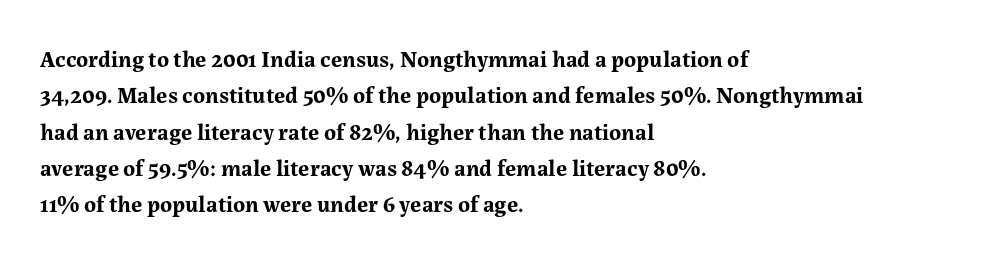
Q: Is the text bold? A: Yes.
Q: Is the text italic (slanted)? A: No, it is upright.
Q: Is the text underlined? A: No.
Q: How is the paragraph aligned? A: Left-aligned.
Q: Is the spacing between letters normal or unusually wide? A: Normal.
Q: Is the spacing between lines tight, normal or loose? A: Normal.
